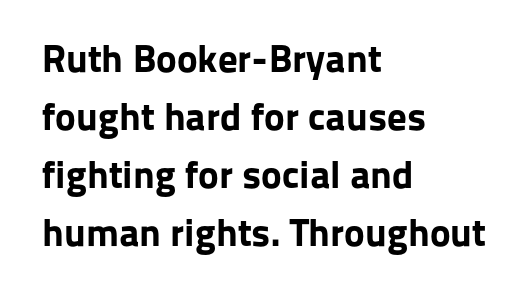
The image shows 39 px bold sans-serif type, upright; set left-aligned, normal line spacing (1.49x), normal letter spacing, not underlined; low stroke contrast and a medium x-height.
